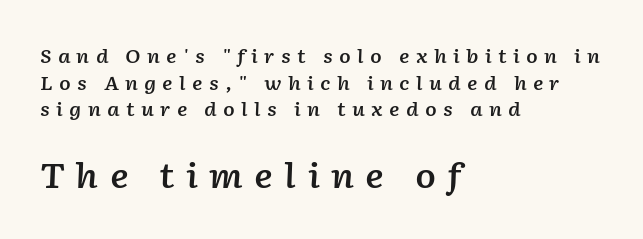
The image shows 34 px semibold type, italic (leaning right); set left-aligned, normal line spacing (1.4x), unusually wide letter spacing (+0.33 em), not underlined; the second (bottom) block is 1.79x larger; low stroke contrast and a medium x-height.
